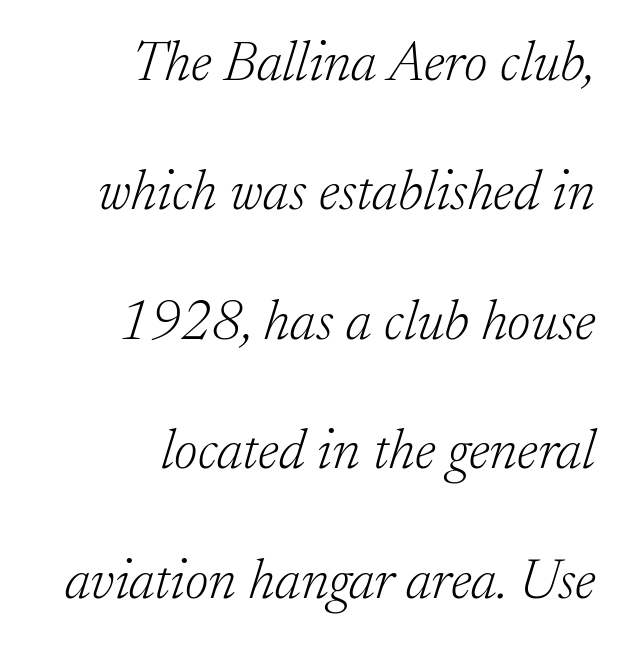
{"serif": "yes", "italic": "yes", "lean": "right", "slant_degrees": 17, "bold": "no", "weight": "light", "width": "normal", "stroke_contrast": "low", "x_height": "small", "monospaced": "no", "underline": "no", "align": "right", "line_spacing": "loose", "line_spacing_ratio": 2.27, "letter_spacing": "normal", "letter_spacing_em": 0.0, "glyph_px": 57}
